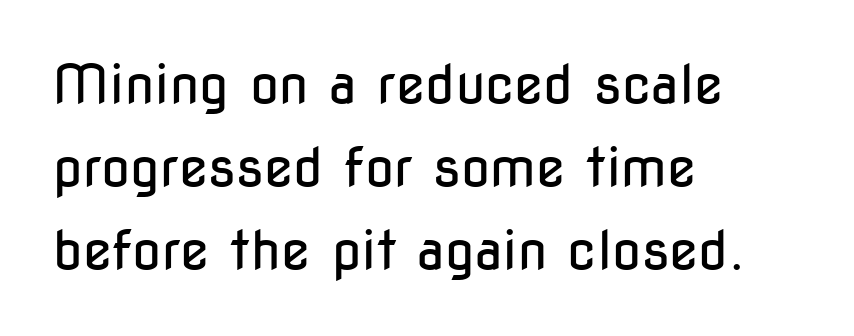
The image shows 53 px regular-weight, condensed sans-serif type, upright; set left-aligned, normal line spacing (1.57x), normal letter spacing, not underlined; low stroke contrast and a medium x-height.
